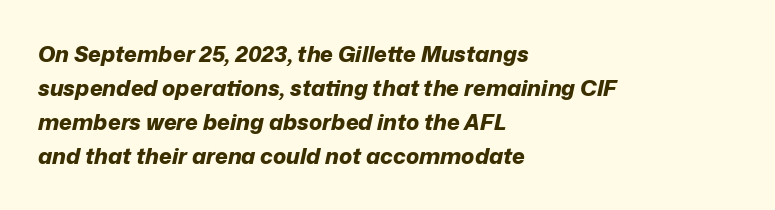
Underlining? Definitely not there. Reading down the column, the eye jumps a familiar distance to each next line. Heavy, bold letterforms. Nothing unusual about the tracking: characters are spaced as the font intends. Posture: slanted. Horizontal alignment here is leftward, the default for most running prose.
